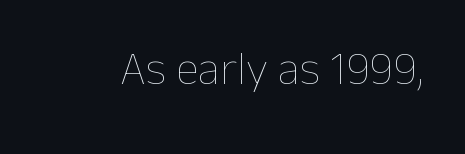
Ordinary non-slanted type is in use. The weight would be labelled regular, book, light, or lighter still. Check the space under the baseline: it is left empty. The gaps between neighbouring characters are ordinary and unremarkable. Note the varied advance widths — an 'i' is clearly narrower than an 'm'.
